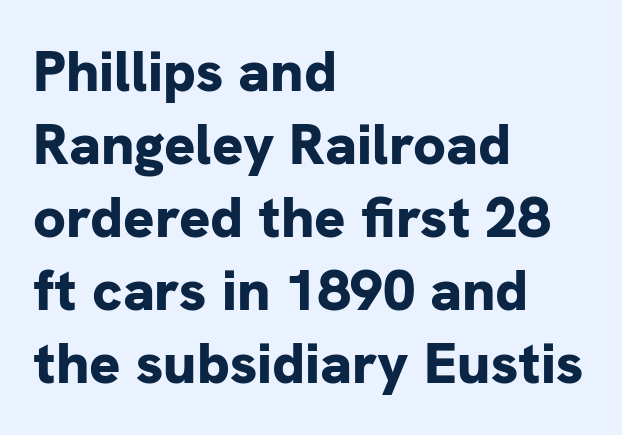
The image shows 58 px bold sans-serif type, upright; set left-aligned, normal line spacing (1.26x), normal letter spacing, not underlined; low stroke contrast and a medium x-height.
